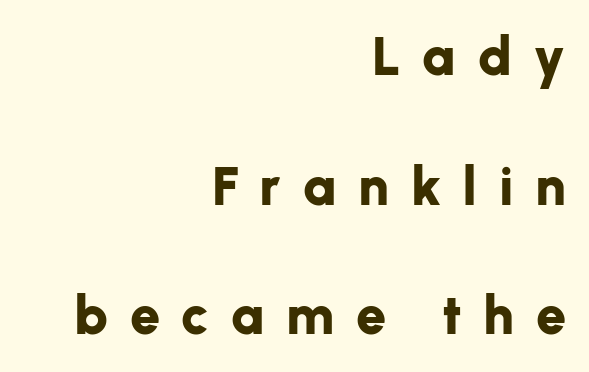
The image shows 54 px bold sans-serif type, upright; set right-aligned, loose line spacing (2.4x), unusually wide letter spacing (+0.4 em), not underlined; low stroke contrast and a medium x-height.
